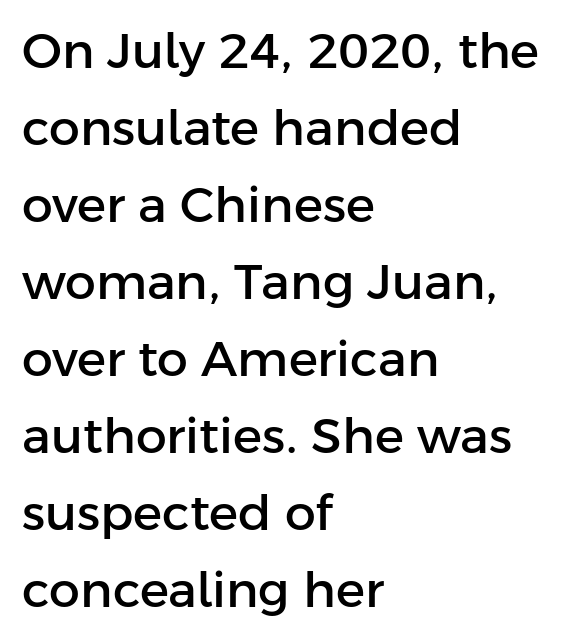
Q: Is the text italic (slanted)? A: No, it is upright.
Q: Is the typeface a serif or a sans-serif typeface? A: Sans-serif.
Q: Is the text underlined? A: No.
Q: How is the paragraph aligned? A: Left-aligned.
Q: Is the spacing between letters normal or unusually wide? A: Normal.
Q: Is the spacing between lines tight, normal or loose? A: Normal.
Q: Width (condensed, normal, or wide)? A: Normal.
Q: Stroke contrast? A: Low.
Q: x-height? A: Medium.
Q: Monospaced? A: No.
